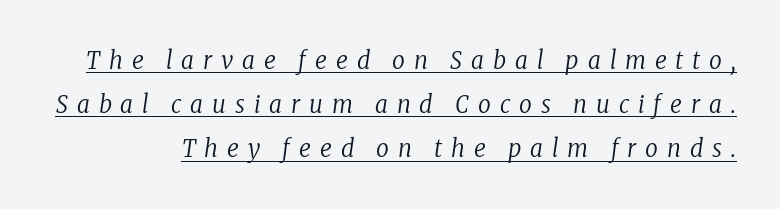
Quick note: underline on. The face used here is rendered with a markedly widened letterfit. In terms of posture, this sample is oblique. The typeface has the unassuming heft of standard copy or less.
